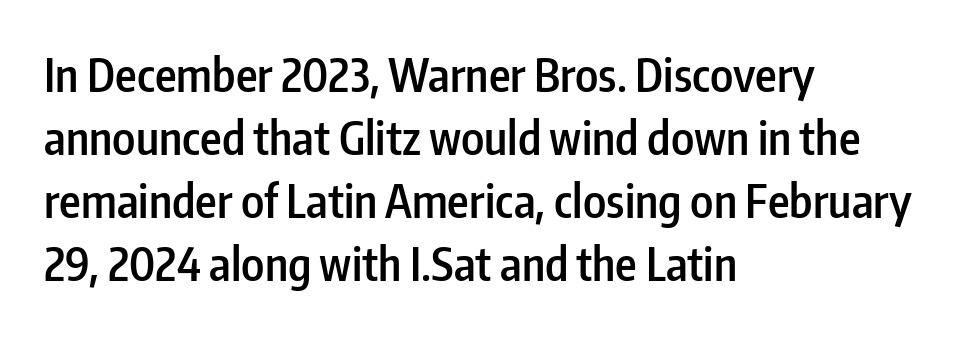
The image shows 46 px semibold, condensed sans-serif type, upright; set left-aligned, normal line spacing (1.37x), normal letter spacing, not underlined; low stroke contrast and a medium x-height.
